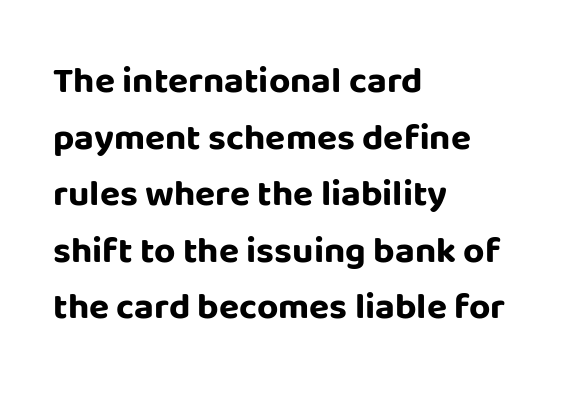
The image shows 37 px bold sans-serif type, upright; set left-aligned, normal line spacing (1.53x), normal letter spacing, not underlined; low stroke contrast and a large x-height.
